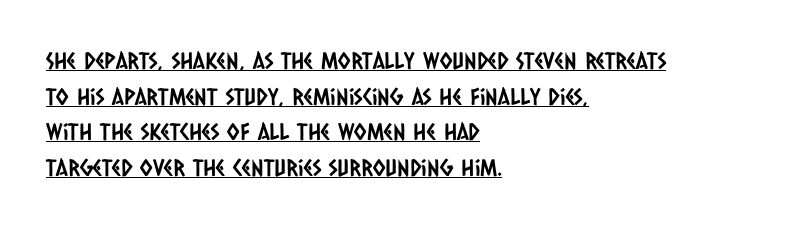
Q: Is the text underlined? A: Yes.
Q: How is the paragraph aligned? A: Left-aligned.
Q: Is the spacing between letters normal or unusually wide? A: Normal.
Q: Is the spacing between lines tight, normal or loose? A: Normal.
